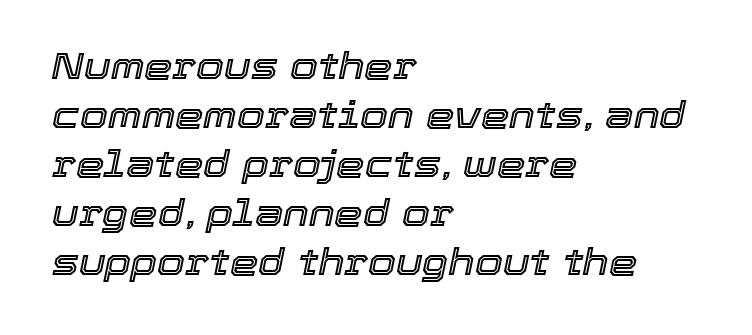
{"italic": "yes", "lean": "right", "slant_degrees": 12, "width": "normal", "x_height": "medium", "monospaced": "no", "underline": "no", "align": "left", "line_spacing": "normal", "line_spacing_ratio": 1.36, "letter_spacing": "normal", "letter_spacing_em": 0.0, "glyph_px": 36}
